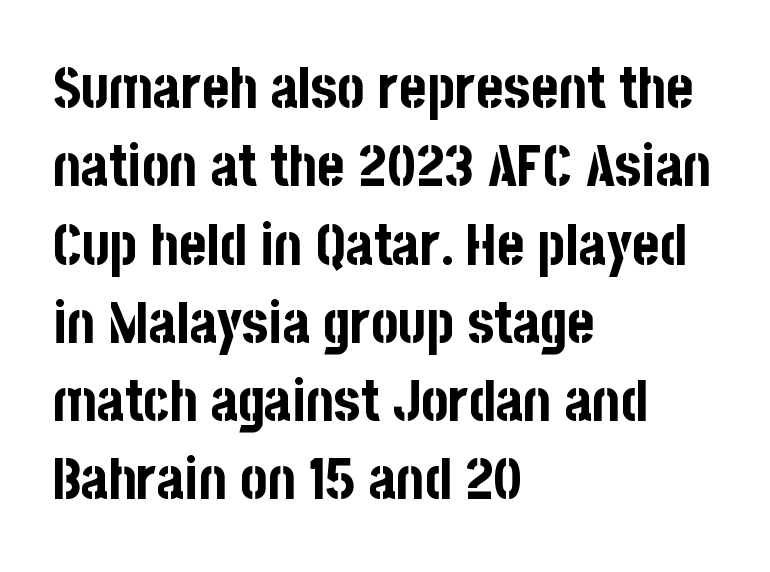
The image shows 58 px bold, condensed sans-serif type, upright; set left-aligned, normal line spacing (1.35x), normal letter spacing, not underlined; low stroke contrast and a large x-height.
